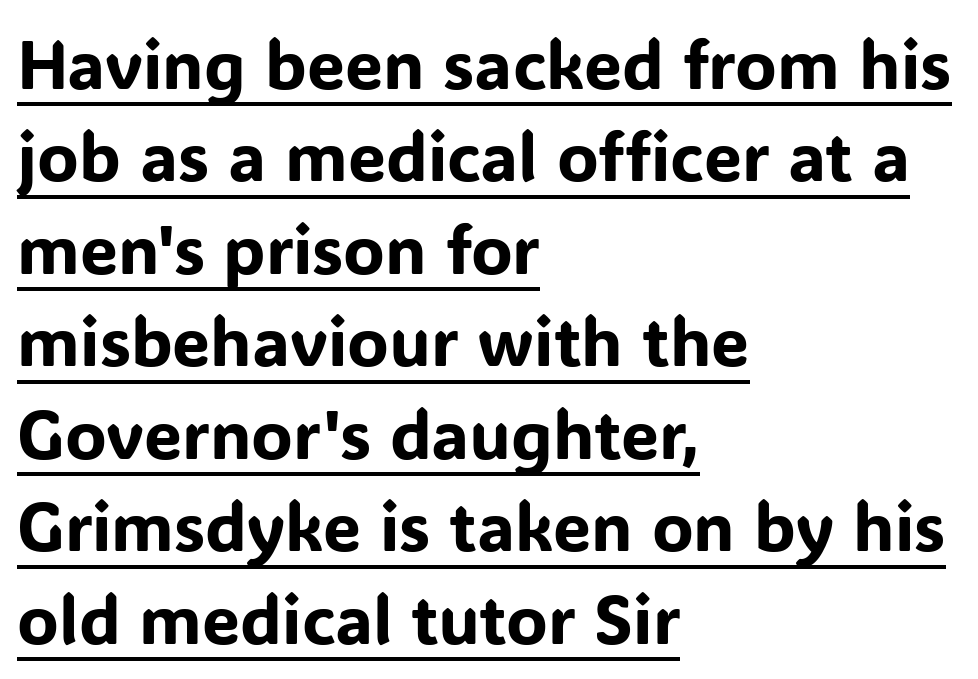
{"serif": "no", "italic": "no", "width": "normal", "stroke_contrast": "low", "x_height": "medium", "monospaced": "no", "underline": "yes", "align": "left", "line_spacing": "normal", "line_spacing_ratio": 1.36, "letter_spacing": "normal", "letter_spacing_em": 0.0, "glyph_px": 68}
